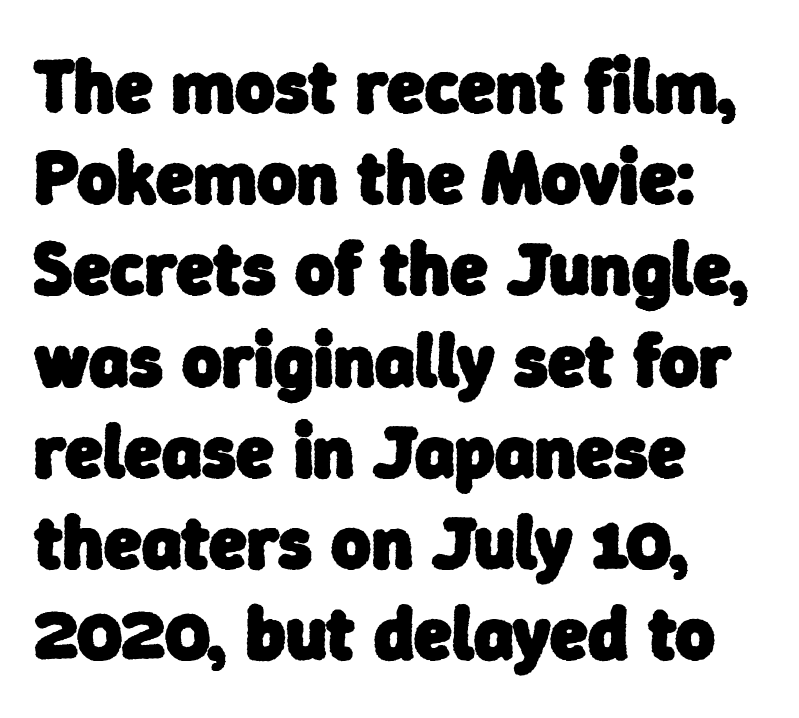
A bare baseline throughout the passage. Font category for this specimen: sans-serif. Here the glyphs are tracked normally, forming tight word shapes. Typeset ragged right — the left edge is the straight one. The passage shown is emphatically bold. Spacing verdict: proportional, widths tailored to each character.
